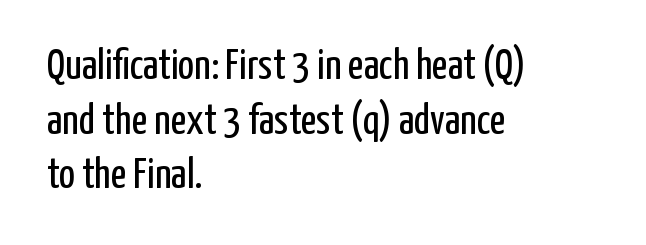
Q: Is the text bold? A: No.
Q: Is the text italic (slanted)? A: No, it is upright.
Q: Is the typeface a serif or a sans-serif typeface? A: Sans-serif.
Q: Is the text underlined? A: No.
Q: How is the paragraph aligned? A: Left-aligned.
Q: Is the spacing between letters normal or unusually wide? A: Normal.
Q: Is the spacing between lines tight, normal or loose? A: Normal.
Q: Width (condensed, normal, or wide)? A: Condensed.
Q: Stroke contrast? A: Low.
Q: x-height? A: Medium.
Q: Monospaced? A: No.
